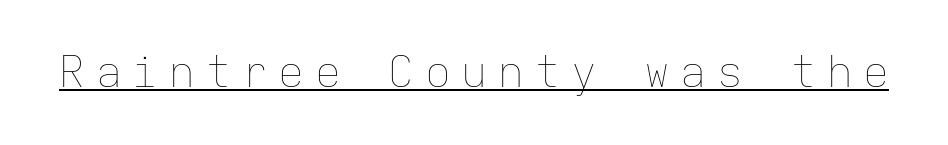
{"italic": "no", "bold": "no", "weight": "thin", "width": "normal", "stroke_contrast": "low", "x_height": "medium", "monospaced": "yes", "underline": "yes", "letter_spacing": "wide", "letter_spacing_em": 0.25, "glyph_px": 43}
